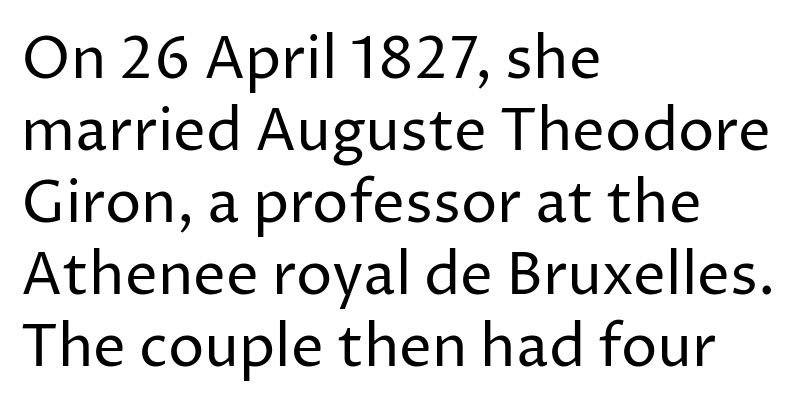
{"serif": "no", "italic": "no", "bold": "no", "weight": "regular", "width": "normal", "stroke_contrast": "low", "x_height": "medium", "monospaced": "no", "underline": "no", "align": "left", "line_spacing_ratio": 1.24, "letter_spacing": "normal", "letter_spacing_em": 0.0, "glyph_px": 58}
